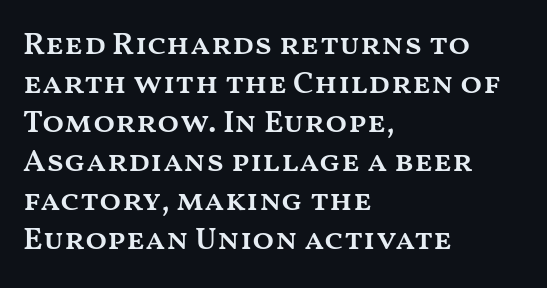
Students, this is semibold: more ink than regular, less than bold. Short and long lines alike share a common starting point at left. Italic: no, the glyphs are upright roman. Clear beneath every line of the passage. The tracking reads as untouched default to a designer's eye. These lines are rendered in a variable-pitch font.
